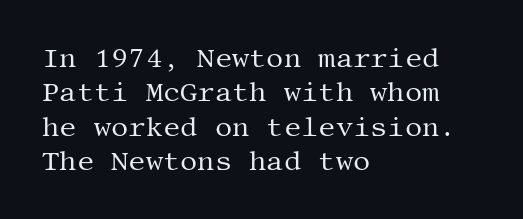
The image shows 27 px text type, upright; set left-aligned, normal line spacing (1.27x), normal letter spacing, not underlined.
